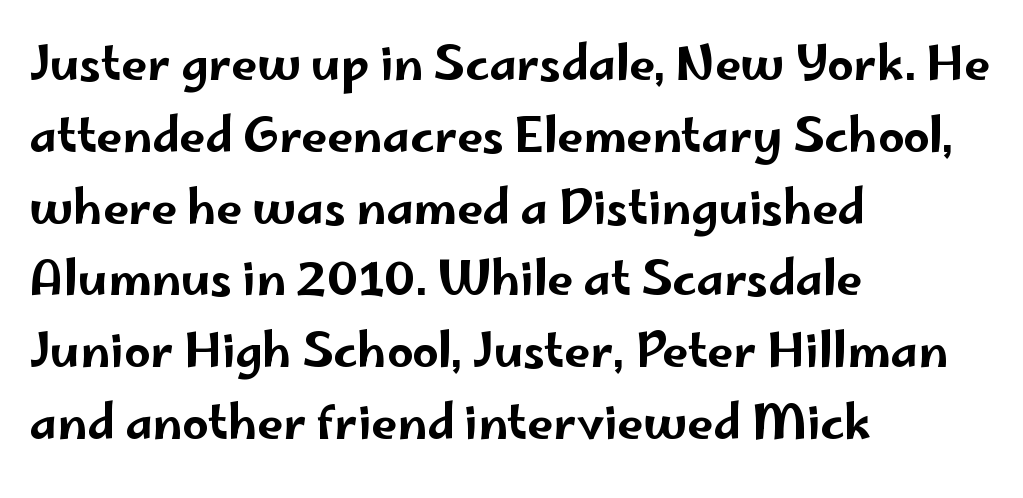
Ascenders rise straight up at ninety degrees. Is this a fixed-width face? No — the glyphs have proportional, varying widths. Any mark beneath the type? The region is blank. Every row of glyphs begins at an identical x-position on the left.
